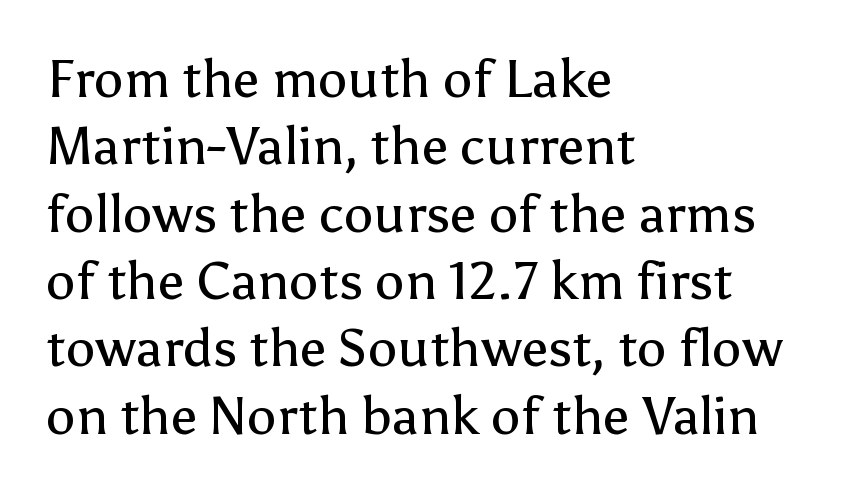
Beneath every word, the page is bare. Is this a heavy cut? Hardly; it is regular or lighter. Ascenders rise straight up at ninety degrees. Note the varied advance widths — an 'i' is clearly narrower than an 'm'.
